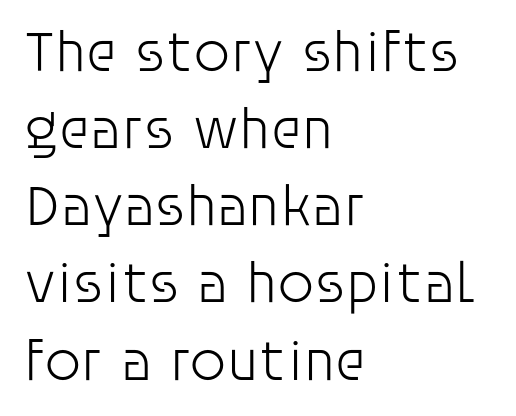
Alignment: flush left. You could not count columns in this text — the font is proportionally spaced. Plain, unruled lines of type. No extra tracking has been applied to these lines.
